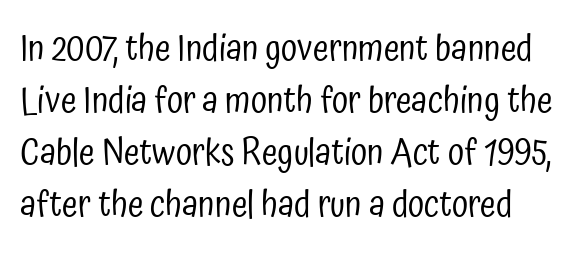
Q: Is the text bold? A: No.
Q: Is the text italic (slanted)? A: No, it is upright.
Q: Is the typeface a serif or a sans-serif typeface? A: Sans-serif.
Q: Is the text underlined? A: No.
Q: Is the spacing between letters normal or unusually wide? A: Normal.
Q: Is the spacing between lines tight, normal or loose? A: Normal.
Q: Width (condensed, normal, or wide)? A: Condensed.
Q: Stroke contrast? A: Low.
Q: x-height? A: Medium.
Q: Monospaced? A: No.
